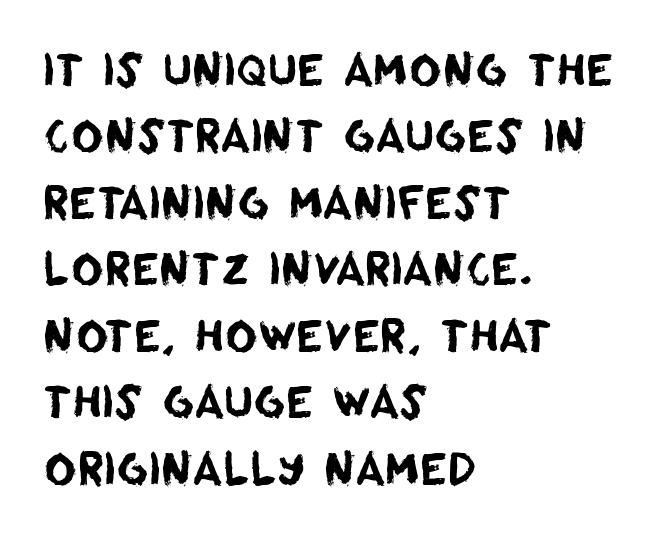
Normally led — the rows are evenly, conventionally spaced. You could call the tracking neutral — neither tight nor loose. The string is rendered with underlining switched off. Nope, no serifs anywhere on these letters.
